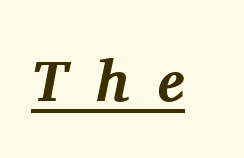
Q: Is the text bold? A: Yes.
Q: Is the text italic (slanted)? A: Yes, it leans right by about 11 degrees.
Q: Is the typeface a serif or a sans-serif typeface? A: Serif.
Q: Is the text underlined? A: Yes.
Q: Is the spacing between letters normal or unusually wide? A: Unusually wide.
Q: Width (condensed, normal, or wide)? A: Normal.
Q: Stroke contrast? A: Medium.
Q: x-height? A: Medium.
Q: Monospaced? A: No.
